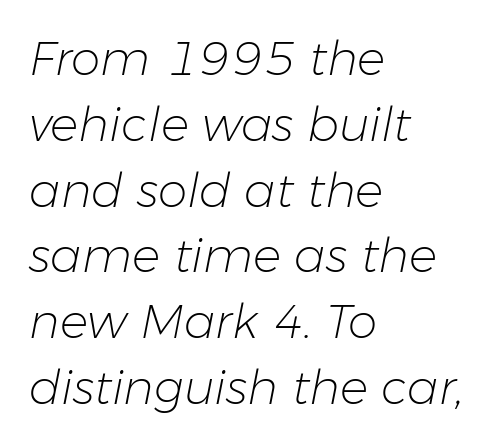
The image shows 47 px light type, italic (leaning right); set left-aligned, normal line spacing (1.4x), normal letter spacing, not underlined; low stroke contrast and a medium x-height.
